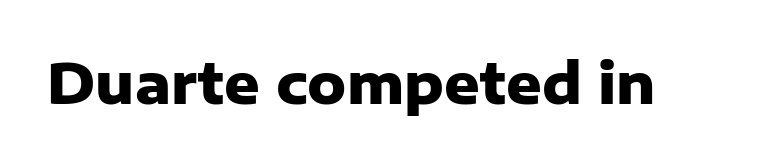
{"serif": "no", "italic": "no", "bold": "yes", "weight": "heavy", "width": "normal", "stroke_contrast": "low", "x_height": "medium", "monospaced": "no", "underline": "no", "letter_spacing": "normal", "letter_spacing_em": 0.0, "glyph_px": 55}
